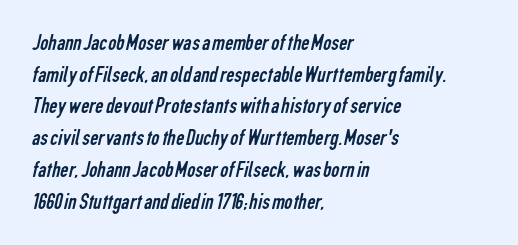
{"bold": "no", "underline": "no", "align": "left", "line_spacing": "normal", "line_spacing_ratio": 1.38, "letter_spacing": "normal", "letter_spacing_em": 0.0, "glyph_px": 23}
